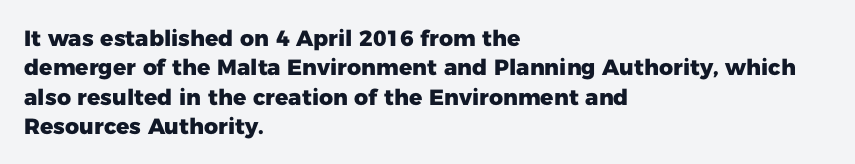
{"italic": "no", "bold": "yes", "underline": "no", "align": "left", "line_spacing": "normal", "line_spacing_ratio": 1.33, "letter_spacing": "normal", "letter_spacing_em": 0.0, "glyph_px": 22}
